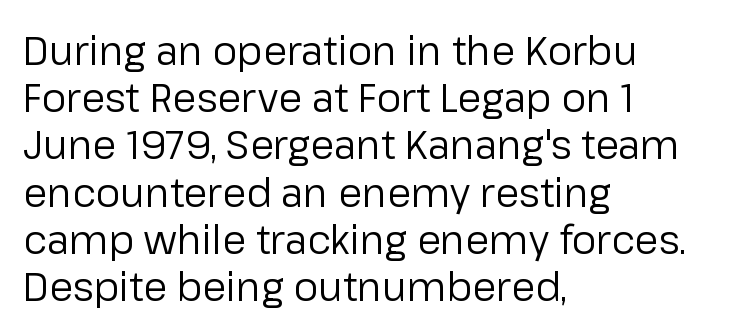
The image shows 39 px regular-weight sans-serif type, upright; set left-aligned, line spacing 1.21x, normal letter spacing, not underlined; low stroke contrast and a medium x-height.
